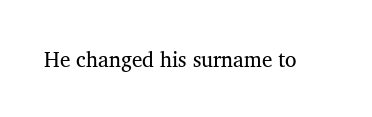
The image shows 21 px text type, upright; set normal letter spacing, not underlined.
